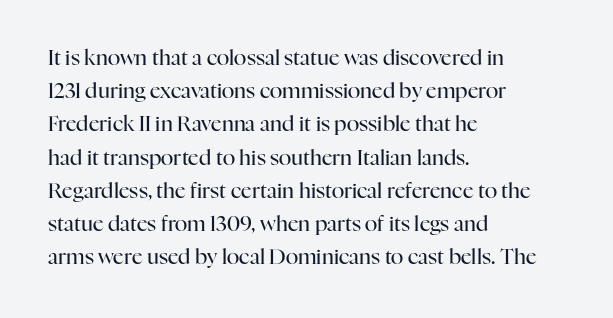
The image shows 21 px text type, upright; set left-aligned, normal line spacing (1.58x), normal letter spacing, not underlined.
